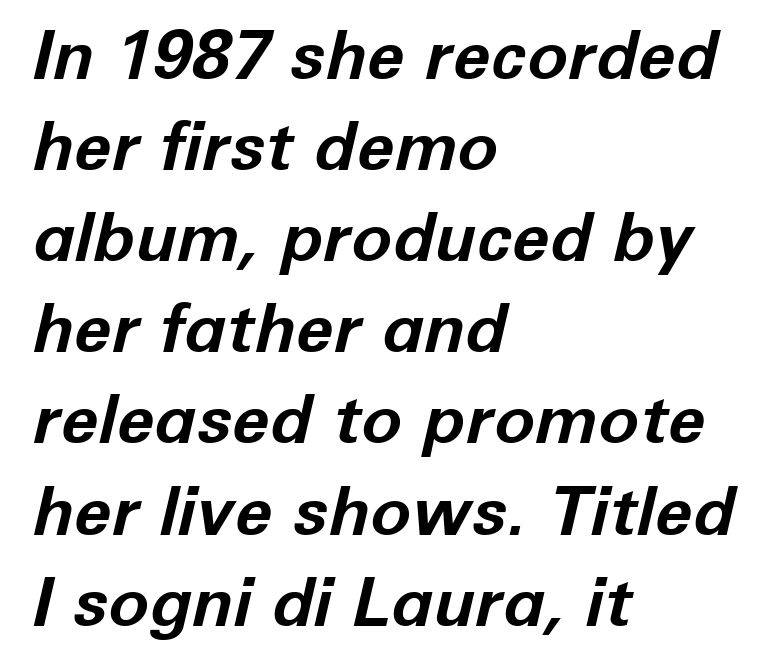
The image shows 68 px bold type, italic (leaning right); set left-aligned, normal line spacing (1.34x), normal letter spacing, not underlined; low stroke contrast and a medium x-height.
